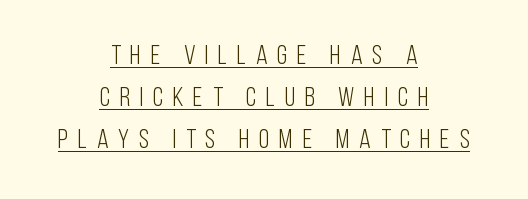
The image shows 27 px text type, upright; set centered, normal line spacing (1.56x), unusually wide letter spacing (+0.36 em), underlined.
